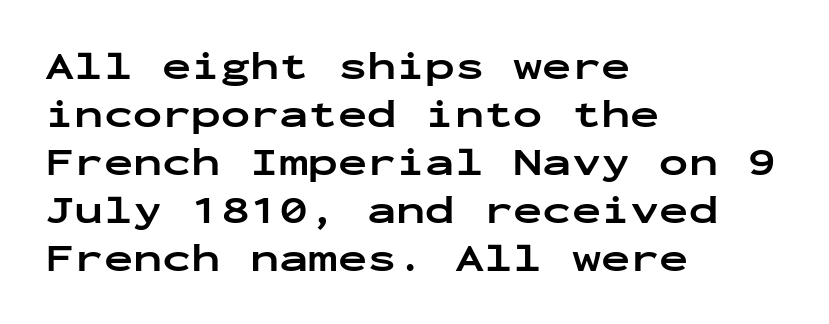
The image shows 39 px bold, wide sans-serif type, upright, monospaced; set left-aligned, line spacing 1.23x, normal letter spacing, not underlined; low stroke contrast and a medium x-height.
